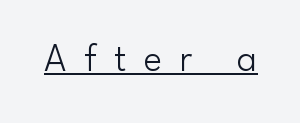
{"serif": "no", "italic": "no", "bold": "no", "weight": "light", "width": "normal", "stroke_contrast": "low", "x_height": "small", "monospaced": "no", "underline": "yes", "letter_spacing": "wide", "letter_spacing_em": 0.45, "glyph_px": 39}
